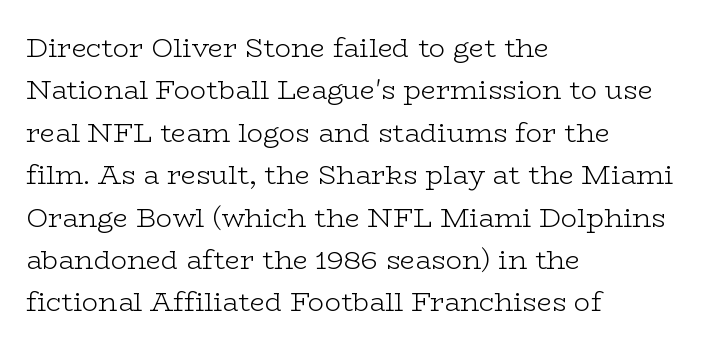
The image shows 27 px text type, upright; set left-aligned, normal line spacing (1.57x), normal letter spacing, not underlined.
